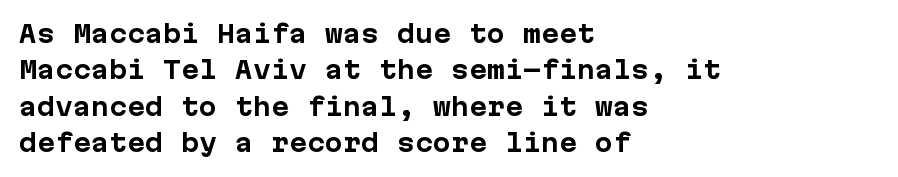
Q: Is the text bold? A: Yes.
Q: Is the text italic (slanted)? A: No, it is upright.
Q: Is the text underlined? A: No.
Q: How is the paragraph aligned? A: Left-aligned.
Q: Is the spacing between letters normal or unusually wide? A: Normal.
Q: Is the spacing between lines tight, normal or loose? A: Normal.
